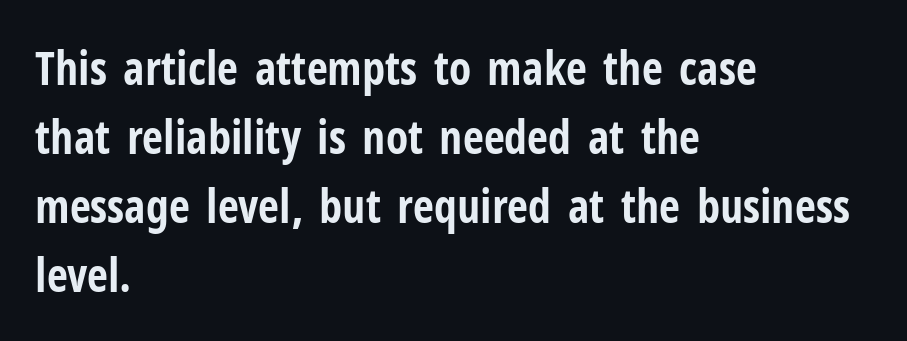
Q: Is the text bold? A: Yes.
Q: Is the text italic (slanted)? A: No, it is upright.
Q: Is the typeface a serif or a sans-serif typeface? A: Sans-serif.
Q: Is the text underlined? A: No.
Q: How is the paragraph aligned? A: Left-aligned.
Q: Is the spacing between letters normal or unusually wide? A: Normal.
Q: Is the spacing between lines tight, normal or loose? A: Normal.
Q: Width (condensed, normal, or wide)? A: Condensed.
Q: Stroke contrast? A: Low.
Q: x-height? A: Medium.
Q: Monospaced? A: No.
